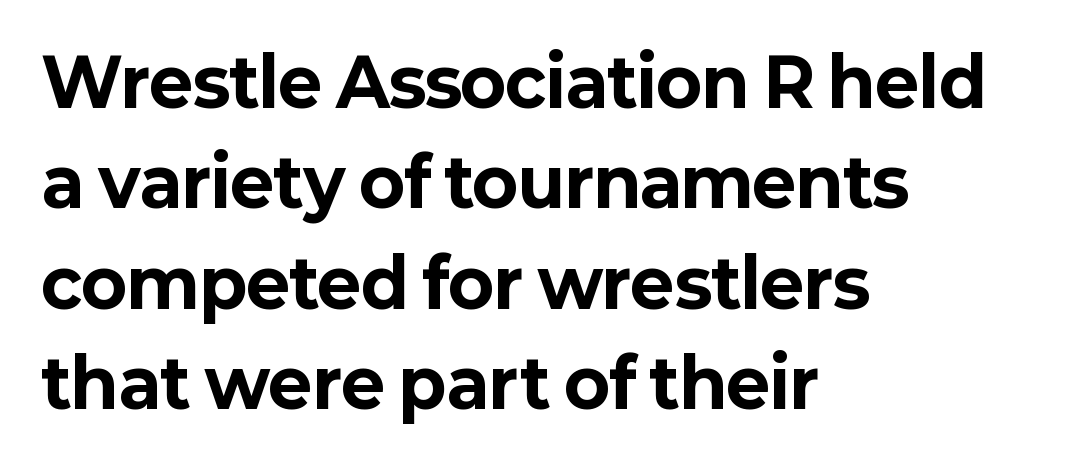
{"serif": "no", "italic": "no", "bold": "yes", "weight": "bold", "width": "normal", "stroke_contrast": "low", "x_height": "medium", "monospaced": "no", "underline": "no", "align": "left", "line_spacing": "normal", "line_spacing_ratio": 1.5, "letter_spacing": "normal", "letter_spacing_em": 0.0, "glyph_px": 67}
